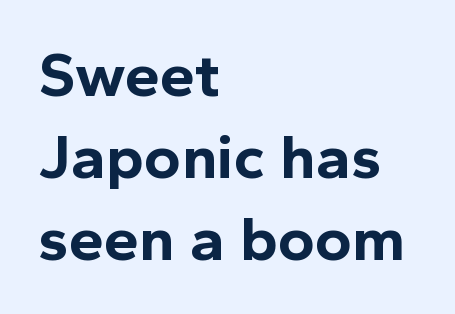
Q: Is the text bold? A: Yes.
Q: Is the text italic (slanted)? A: No, it is upright.
Q: Is the typeface a serif or a sans-serif typeface? A: Sans-serif.
Q: Is the text underlined? A: No.
Q: How is the paragraph aligned? A: Left-aligned.
Q: Is the spacing between letters normal or unusually wide? A: Normal.
Q: Is the spacing between lines tight, normal or loose? A: Normal.
Q: Width (condensed, normal, or wide)? A: Normal.
Q: x-height? A: Medium.
Q: Monospaced? A: No.
